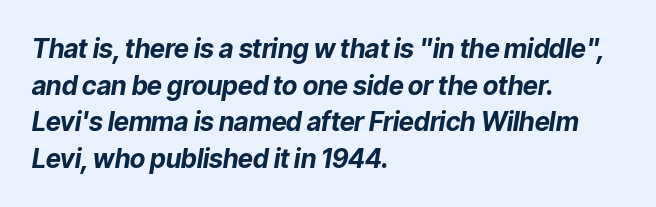
The font's italic variant was chosen for this text. The letters sit at their default tracking, neither squeezed nor spread. Regarding leading, the lines here are spaced in the standard way. Every letter is thick-stroked: bold, no question. The text block is weighted toward the left margin, trailing off unevenly rightward. Quick note: underline off.
